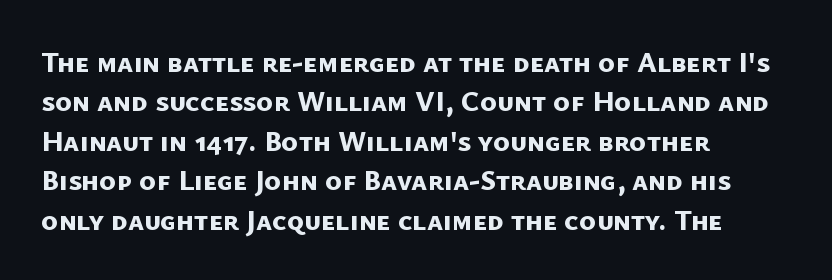
{"serif": "no", "bold": "yes", "weight": "bold", "width": "normal", "stroke_contrast": "low", "x_height": "medium", "monospaced": "no", "underline": "no", "align": "left", "line_spacing": "normal", "line_spacing_ratio": 1.36, "letter_spacing": "normal", "letter_spacing_em": 0.0, "glyph_px": 29}
